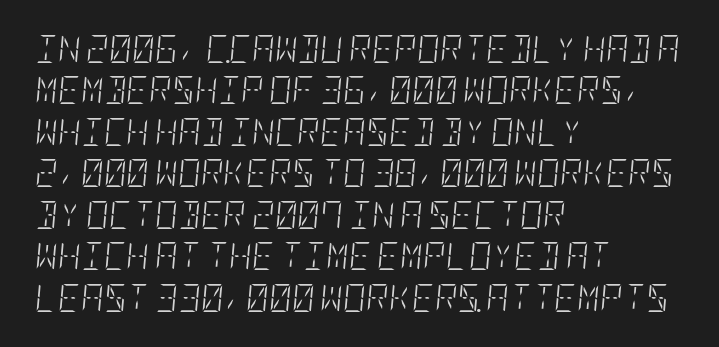
Does the lettering tilt? It does — this is italic. Line starts are locked; line ends wander. Each stroke keeps to a modest, everyday thickness or less. Honestly, the letter spacing is just normal — you wouldn't notice it. Check the space under the baseline: it is left empty.
